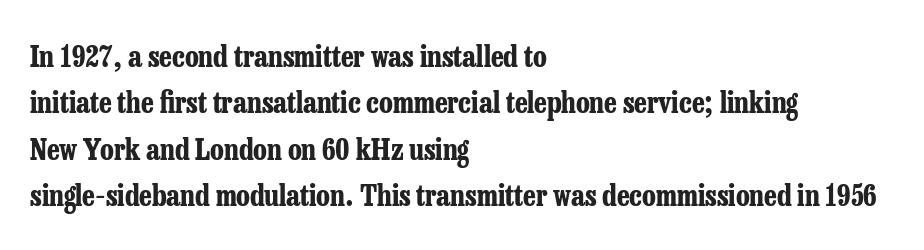
No word sits above an underline. Characters remain perfectly vertical along every line. The lines sit at an ordinary, default distance from one another. A classic flush-left, rag-right setting is used for this passage. A serif font was chosen for this passage. Every letter is thick-stroked: bold, no question.
